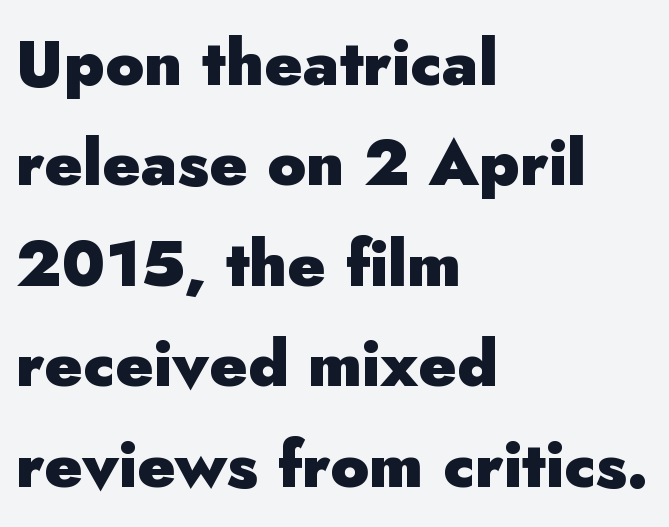
{"serif": "no", "italic": "no", "bold": "yes", "weight": "heavy", "width": "normal", "stroke_contrast": "low", "x_height": "small", "monospaced": "no", "underline": "no", "align": "left", "line_spacing": "normal", "line_spacing_ratio": 1.57, "letter_spacing": "normal", "letter_spacing_em": 0.0, "glyph_px": 64}
